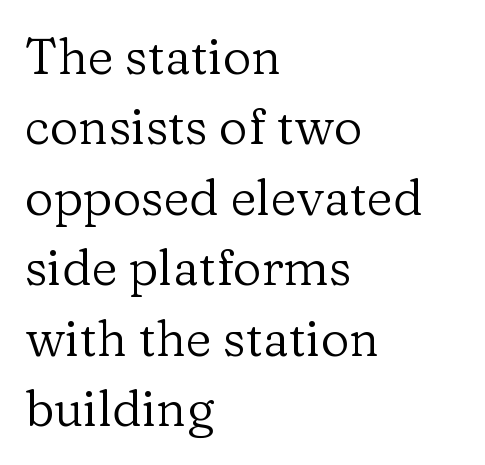
Q: Is the text bold? A: No.
Q: Is the text italic (slanted)? A: No, it is upright.
Q: Is the typeface a serif or a sans-serif typeface? A: Serif.
Q: Is the text underlined? A: No.
Q: How is the paragraph aligned? A: Left-aligned.
Q: Is the spacing between letters normal or unusually wide? A: Normal.
Q: Is the spacing between lines tight, normal or loose? A: Normal.
Q: Width (condensed, normal, or wide)? A: Normal.
Q: Stroke contrast? A: Low.
Q: x-height? A: Medium.
Q: Monospaced? A: No.
